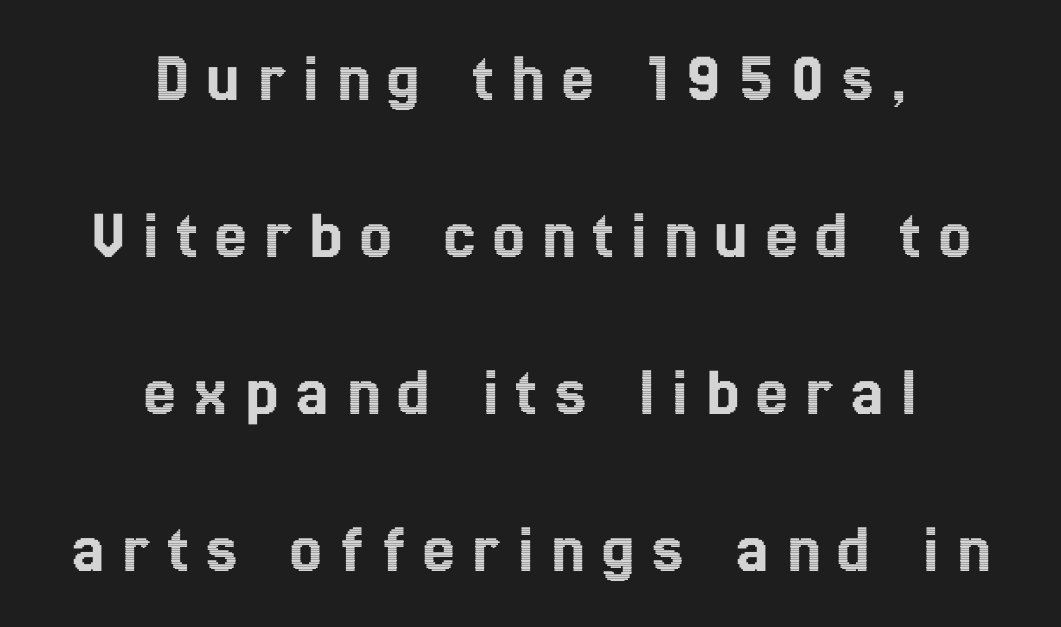
The image shows 71 px condensed type, upright; set centered, loose line spacing (2.21x), unusually wide letter spacing (+0.25 em), not underlined; a medium x-height.
